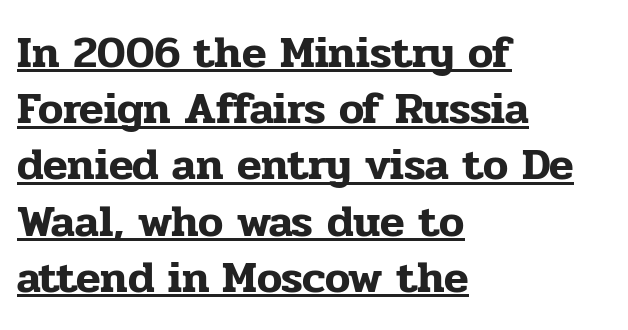
{"serif": "yes", "italic": "no", "width": "normal", "stroke_contrast": "low", "x_height": "medium", "monospaced": "no", "underline": "yes", "align": "left", "line_spacing": "normal", "line_spacing_ratio": 1.25, "letter_spacing": "normal", "letter_spacing_em": 0.0, "glyph_px": 45}
